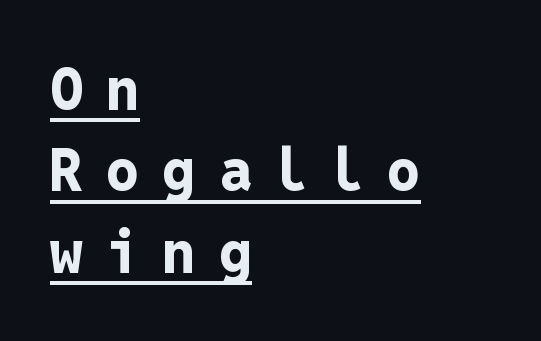
Q: Is the text bold? A: Yes.
Q: Is the text italic (slanted)? A: No, it is upright.
Q: Is the typeface a serif or a sans-serif typeface? A: Sans-serif.
Q: Is the text underlined? A: Yes.
Q: How is the paragraph aligned? A: Left-aligned.
Q: Is the spacing between letters normal or unusually wide? A: Unusually wide.
Q: Is the spacing between lines tight, normal or loose? A: Normal.
Q: Width (condensed, normal, or wide)? A: Normal.
Q: Stroke contrast? A: Low.
Q: x-height? A: Medium.
Q: Monospaced? A: Yes.
